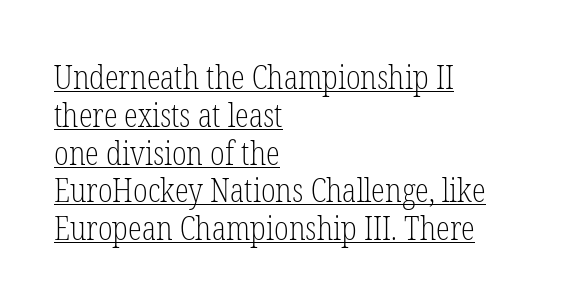
Q: Is the text bold? A: No.
Q: Is the text italic (slanted)? A: No, it is upright.
Q: Is the typeface a serif or a sans-serif typeface? A: Serif.
Q: Is the text underlined? A: Yes.
Q: How is the paragraph aligned? A: Left-aligned.
Q: Is the spacing between letters normal or unusually wide? A: Normal.
Q: Width (condensed, normal, or wide)? A: Condensed.
Q: Stroke contrast? A: Low.
Q: x-height? A: Medium.
Q: Monospaced? A: No.
